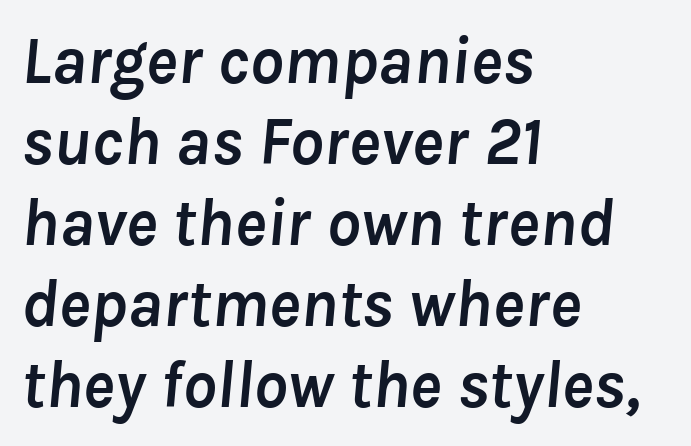
Is the letter spacing exaggerated? No — it looks like the ordinary default. I'd describe the lettering as bold — thick and assertive. Does the lettering tilt? It does — this is italic. Do the characters align in a grid? No, the font is proportional. Honestly, there is no underline to notice here at all. Reading down the block, your eye returns to a fixed left position each line.
